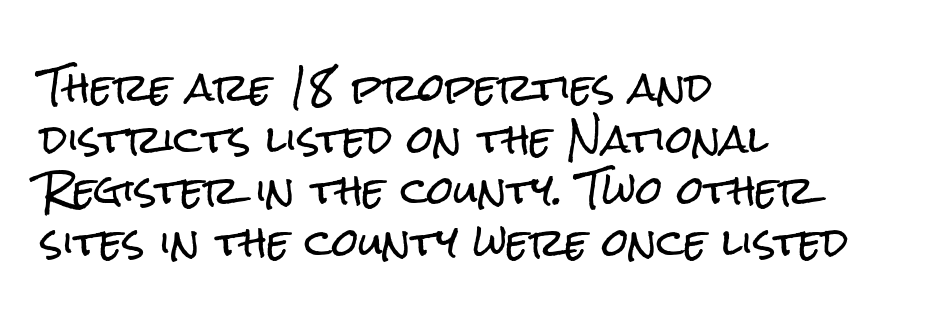
The image shows 38 px condensed sans-serif type, upright; set left-aligned, normal line spacing (1.36x), normal letter spacing, not underlined; low stroke contrast and a medium x-height.
